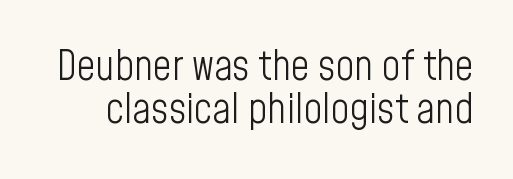
The image shows 41 px light, condensed sans-serif type, upright; set tight line spacing (1.04x), normal letter spacing, not underlined; low stroke contrast and a medium x-height.
